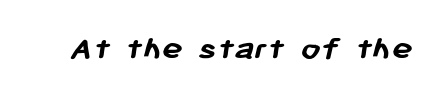
{"serif": "no", "bold": "yes", "weight": "semibold", "width": "normal", "stroke_contrast": "low", "x_height": "medium", "monospaced": "no", "underline": "no", "letter_spacing": "normal", "letter_spacing_em": 0.0, "glyph_px": 35}
